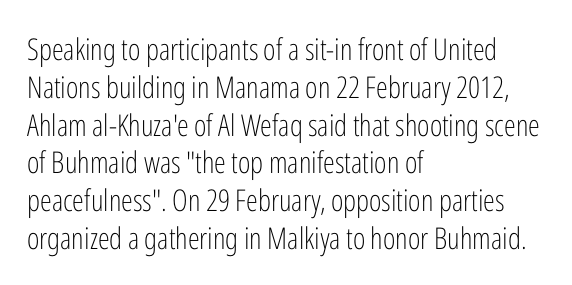
{"serif": "no", "italic": "no", "bold": "no", "weight": "light", "width": "condensed", "stroke_contrast": "low", "x_height": "medium", "monospaced": "no", "underline": "no", "align": "left", "line_spacing": "normal", "line_spacing_ratio": 1.26, "letter_spacing": "normal", "letter_spacing_em": 0.0, "glyph_px": 30}
